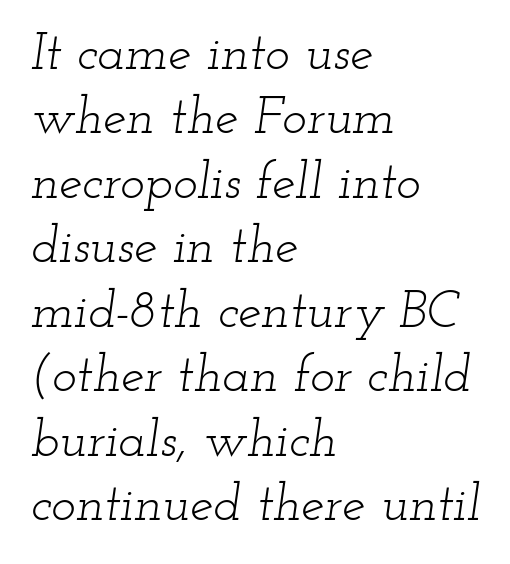
Q: Is the text bold? A: No.
Q: Is the text italic (slanted)? A: Yes, it leans right by about 12 degrees.
Q: Is the typeface a serif or a sans-serif typeface? A: Serif.
Q: Is the text underlined? A: No.
Q: How is the paragraph aligned? A: Left-aligned.
Q: Is the spacing between letters normal or unusually wide? A: Normal.
Q: Width (condensed, normal, or wide)? A: Wide.
Q: Stroke contrast? A: Low.
Q: x-height? A: Small.
Q: Monospaced? A: No.
